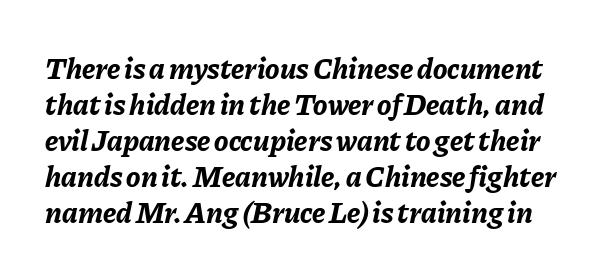
Notice how the stems are inclined rather than vertical — that's the hallmark of italics. Nothing unusual about the tracking: characters are spaced as the font intends. Honestly, there is no underline to notice here at all. Looks like regular typesetting: each glyph gets only the width it needs. On the weight axis this lands at bold, roughly 700.
